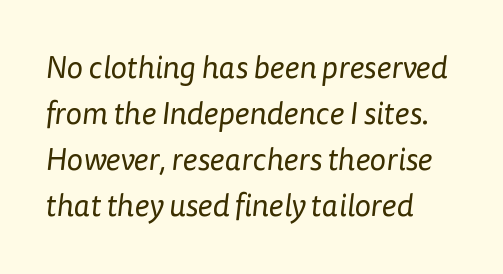
The rendering keeps characters at their native spacing. Is this a fixed-width face? No — the glyphs have proportional, varying widths. The typesetter chose a ragged-right arrangement here. The baseline area is clear. Is this a sans? Yes — the strokes have no serifs.
